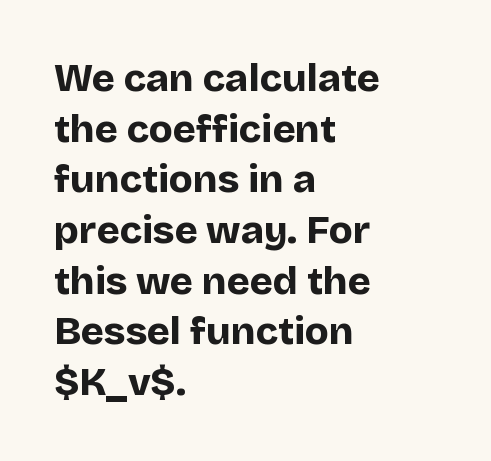
The strokes are fattened all the way to bold. These lines sit exactly where default settings would place them. The letters sit at their default tracking, neither squeezed nor spread. One-word summary of the alignment: left.
